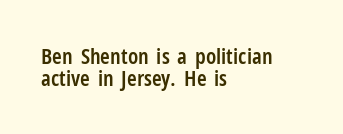
Weight check: semibold — heavier than regular, not quite bold. Between one letter and the next there's only the usual sliver of space. The space directly below the letters is spotless. The vertical gap from one line to the next is small. Every character sits straight up, as roman type does.
